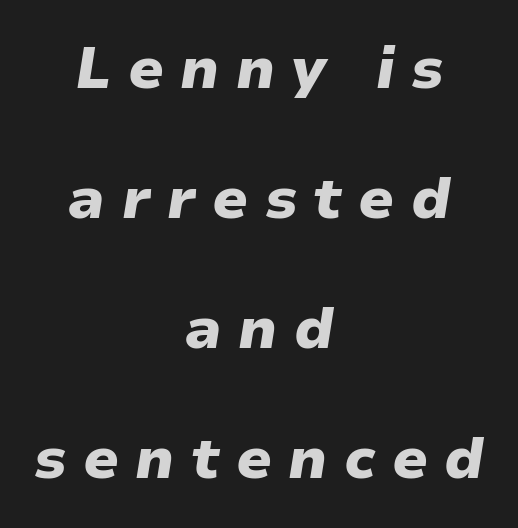
Q: Is the text bold? A: Yes.
Q: Is the text italic (slanted)? A: Yes, it leans right by about 9 degrees.
Q: Is the text underlined? A: No.
Q: How is the paragraph aligned? A: Centered.
Q: Is the spacing between letters normal or unusually wide? A: Unusually wide.
Q: Is the spacing between lines tight, normal or loose? A: Loose.
Q: Width (condensed, normal, or wide)? A: Normal.
Q: Stroke contrast? A: Low.
Q: x-height? A: Medium.
Q: Monospaced? A: No.
